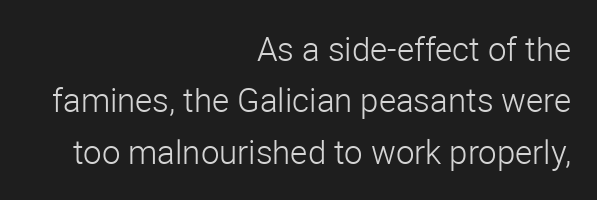
{"serif": "no", "italic": "no", "bold": "no", "weight": "light", "width": "normal", "stroke_contrast": "low", "x_height": "medium", "monospaced": "no", "underline": "no", "align": "right", "line_spacing": "normal", "line_spacing_ratio": 1.56, "letter_spacing": "normal", "letter_spacing_em": 0.0, "glyph_px": 33}
